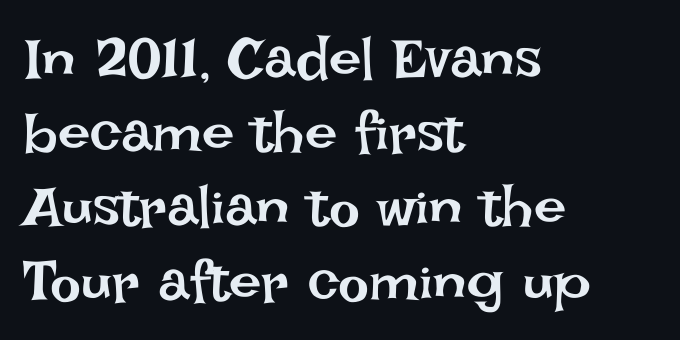
The image shows 58 px regular-weight type, upright; set left-aligned, normal line spacing (1.28x), normal letter spacing, not underlined; low stroke contrast and a large x-height.
